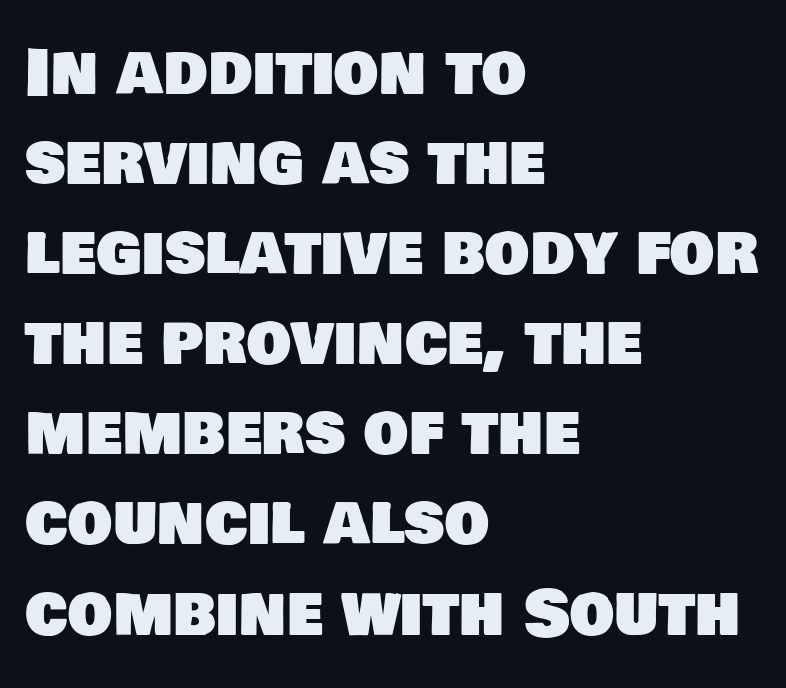
Alignment: flush left. Think of a printed novel: that variable character pitch is what you see here. If you measured baseline to baseline, you'd find a middling distance. I'd call this a sans setting — the letters go barefoot. The gap between lines stays unmarked. The type is set solid horizontally, with unmodified tracking.
